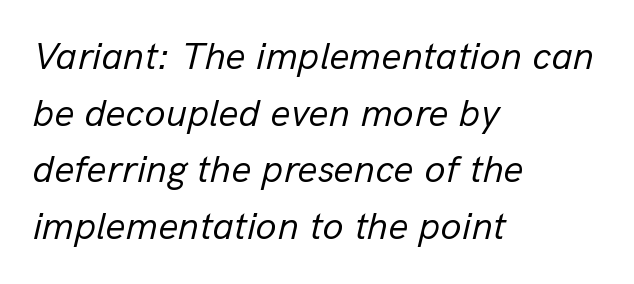
{"italic": "yes", "lean": "right", "slant_degrees": 13, "bold": "no", "weight": "regular", "width": "normal", "stroke_contrast": "low", "x_height": "medium", "monospaced": "no", "underline": "no", "align": "left", "line_spacing": "normal", "line_spacing_ratio": 1.45, "letter_spacing": "normal", "letter_spacing_em": 0.0, "glyph_px": 39}
